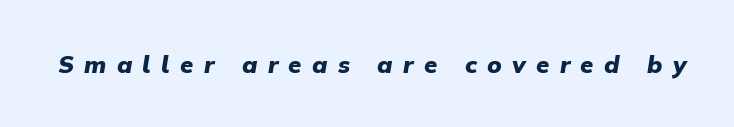
Its strokes are broad and dark, the hallmark of bold type. The lettering tilts uniformly, giving the passage an italic look. Glance below the letters and you will spot only blank space. Glyph-to-glyph distance is far greater than everyday printed text.
